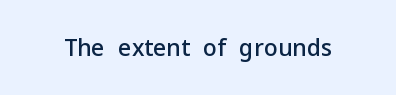
No extra tracking has been applied to these lines. The area under the type is left untouched. Weight: semibold (demi). If you drew a line through each stem, it would be perfectly vertical.
